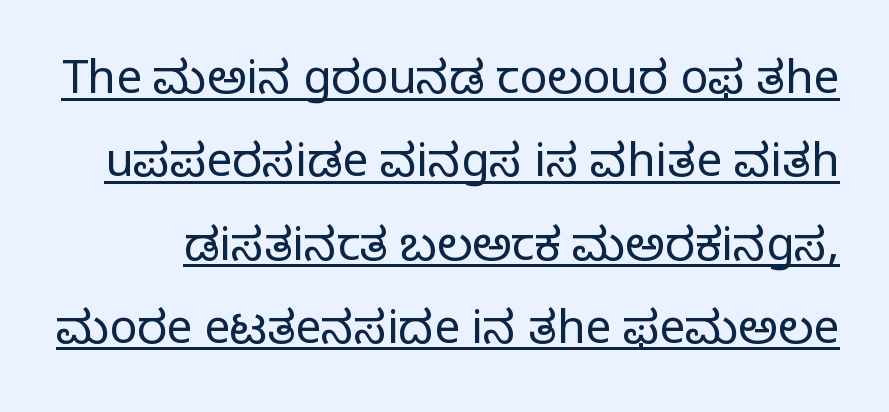
Q: Is the text bold? A: No.
Q: Is the text italic (slanted)? A: No, it is upright.
Q: Is the typeface a serif or a sans-serif typeface? A: Serif.
Q: Is the text underlined? A: Yes.
Q: Is the spacing between letters normal or unusually wide? A: Normal.
Q: Width (condensed, normal, or wide)? A: Normal.
Q: Stroke contrast? A: Low.
Q: x-height? A: Large.
Q: Monospaced? A: No.
